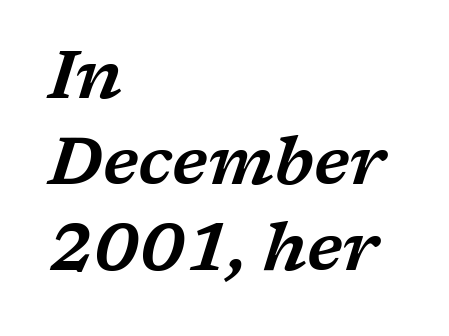
Q: Is the text italic (slanted)? A: Yes, it leans right by about 17 degrees.
Q: Is the typeface a serif or a sans-serif typeface? A: Serif.
Q: Is the text underlined? A: No.
Q: How is the paragraph aligned? A: Left-aligned.
Q: Is the spacing between letters normal or unusually wide? A: Normal.
Q: Is the spacing between lines tight, normal or loose? A: Normal.
Q: Width (condensed, normal, or wide)? A: Wide.
Q: Stroke contrast? A: Low.
Q: x-height? A: Medium.
Q: Monospaced? A: No.
